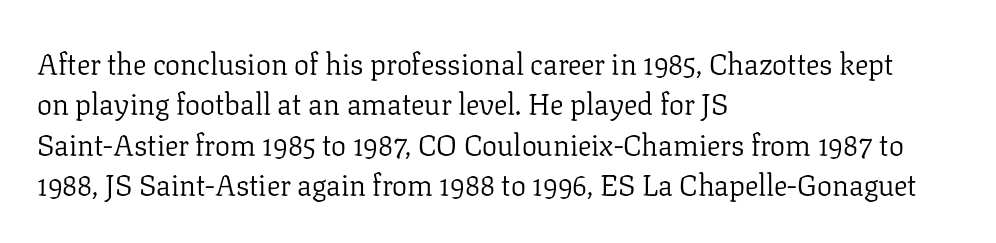
The image shows 30 px light serif type, upright; set left-aligned, normal line spacing (1.35x), normal letter spacing, not underlined; low stroke contrast and a medium x-height.
